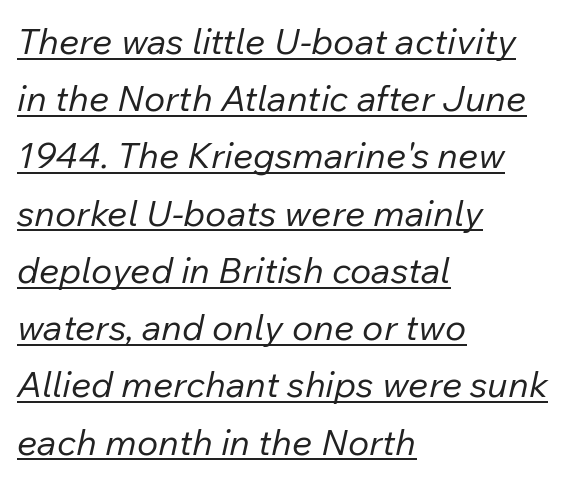
All the whitespace from short lines collects on the right. Every character sits at an angle, as italics do. The letters advance in unequal steps, a hallmark of proportional type. Evenly set lines give the paragraph a standard silhouette. Stems here are at most as thick as an everyday book face.
